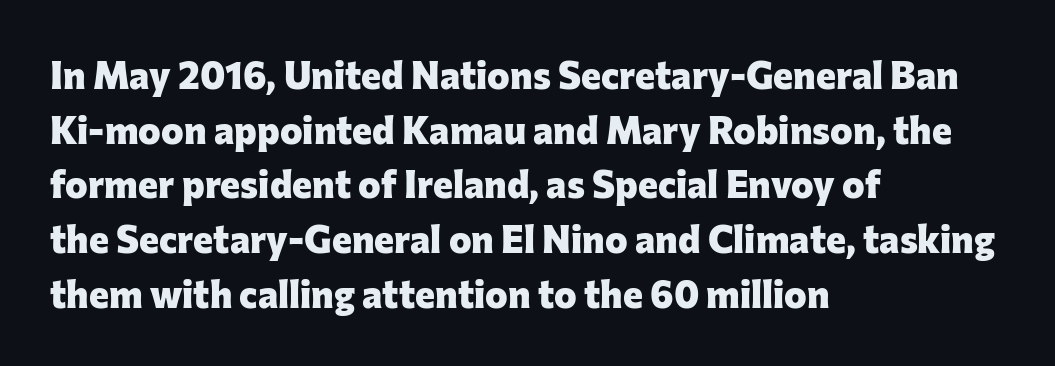
These words are printed bold, with thick strokes throughout. A bare baseline throughout the passage. The glyphs in this specimen are sans serif. A typesetter would call this proportional, since set widths differ per character. Italic: no, the glyphs are upright roman. The lines in this sample share a left origin and differ only in where they stop.
